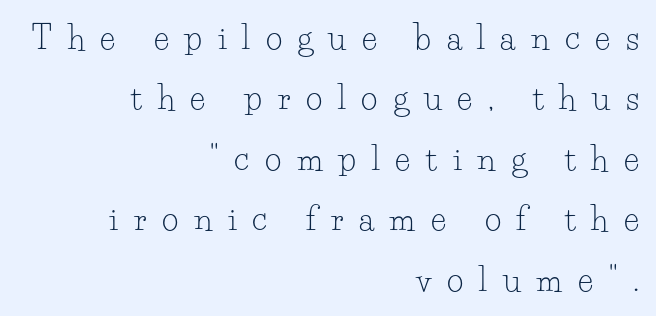
The image shows 32 px light serif type, upright; set right-aligned, line spacing 1.89x, unusually wide letter spacing (+0.49 em), not underlined; low stroke contrast and a small x-height.
